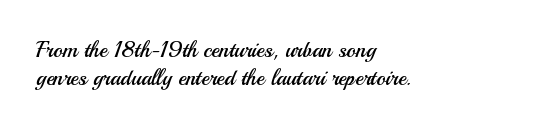
Rule under the text: the space is simply empty. Honestly, the letter spacing is just normal — you wouldn't notice it. The strokes are not fattened; the text isn't bold. Layout note: lines flush left. The designer left line spacing at the default.
